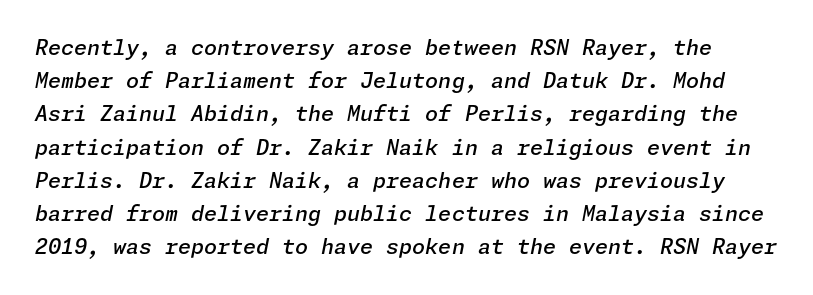
The image shows 21 px text type, italic (leaning right); set normal line spacing (1.58x), normal letter spacing, not underlined.
